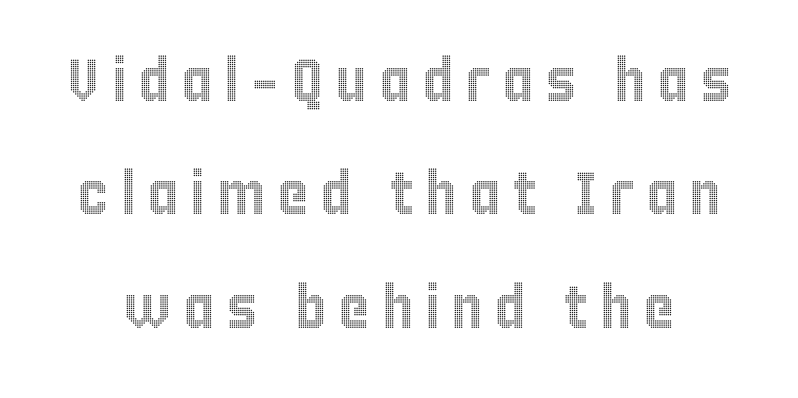
Q: Is the text italic (slanted)? A: No, it is upright.
Q: Is the text underlined? A: No.
Q: Width (condensed, normal, or wide)? A: Condensed.
Q: x-height? A: Large.
Q: Monospaced? A: No.
